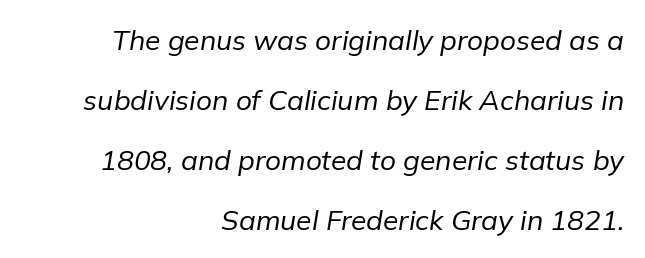
Q: Is the text bold? A: No.
Q: Is the text italic (slanted)? A: Yes, it leans right by about 9 degrees.
Q: Is the text underlined? A: No.
Q: How is the paragraph aligned? A: Right-aligned.
Q: Is the spacing between letters normal or unusually wide? A: Normal.
Q: Is the spacing between lines tight, normal or loose? A: Loose.
Q: Width (condensed, normal, or wide)? A: Normal.
Q: Stroke contrast? A: Low.
Q: x-height? A: Medium.
Q: Monospaced? A: No.
